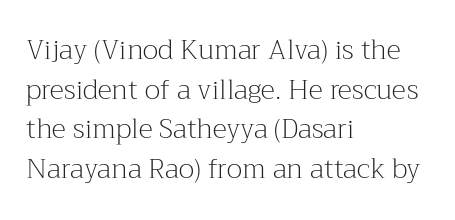
Notice how descenders clear the ascenders below comfortably — that's standard leading. Inter-character spacing is left at the font's built-in metrics. Bare-footed words on every line. The strokes are not fattened; the text isn't bold. A student would call this left alignment; a typographer would say flush left, rag right.
